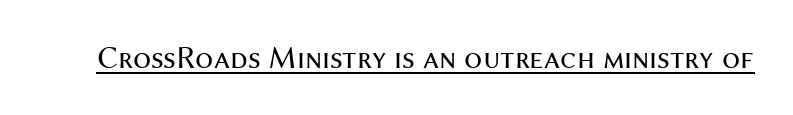
{"serif": "no", "italic": "no", "bold": "no", "weight": "regular", "width": "normal", "stroke_contrast": "medium", "x_height": "medium", "monospaced": "no", "underline": "yes", "letter_spacing": "normal", "letter_spacing_em": 0.0, "glyph_px": 32}
